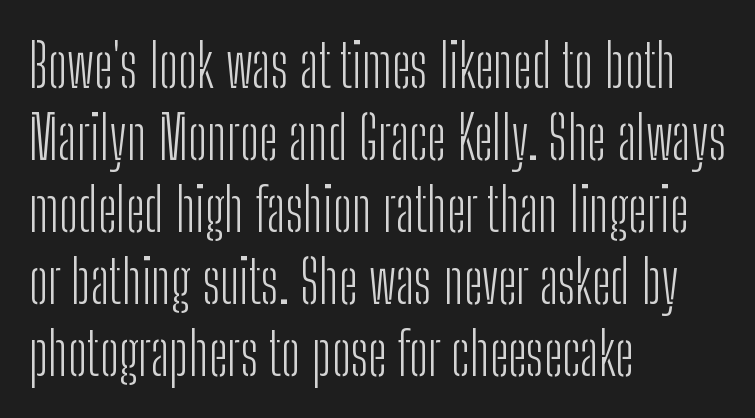
{"serif": "no", "italic": "no", "bold": "no", "weight": "light", "width": "condensed", "stroke_contrast": "low", "x_height": "medium", "monospaced": "no", "underline": "no", "align": "left", "line_spacing_ratio": 1.22, "letter_spacing": "normal", "letter_spacing_em": 0.0, "glyph_px": 59}
